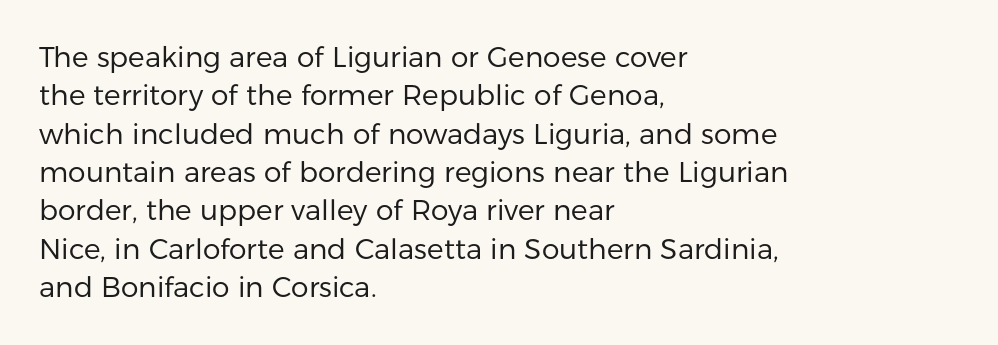
The paragraph shown leans on its left margin. The specimen omits any rule beneath the text block's lines. The passage shown stacks its lines at a standard gap. Are there feet on the stems? There aren't — it's a sans. Standard letterfit; no display-style spreading of the glyphs. The letters look calm and open, with moderate or lighter stems.
